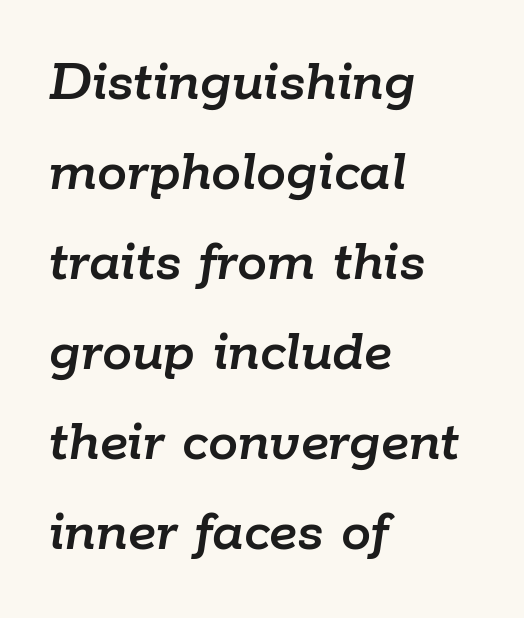
The image shows 60 px text type, italic (leaning right); set left-aligned, normal line spacing (1.5x), normal letter spacing, not underlined; low stroke contrast and a medium x-height.
